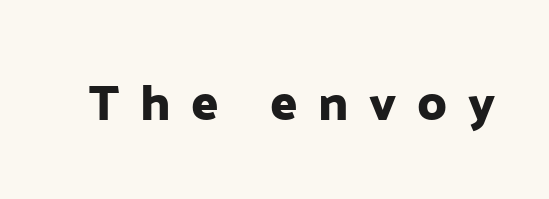
{"serif": "no", "italic": "no", "width": "normal", "stroke_contrast": "low", "x_height": "medium", "monospaced": "no", "underline": "no", "letter_spacing": "wide", "letter_spacing_em": 0.41, "glyph_px": 50}
